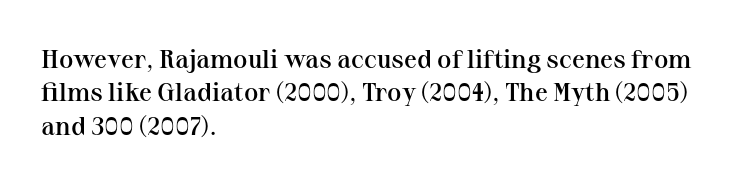
Q: Is the text bold? A: Semi-bold.
Q: Is the text italic (slanted)? A: No, it is upright.
Q: Is the text underlined? A: No.
Q: How is the paragraph aligned? A: Left-aligned.
Q: Is the spacing between letters normal or unusually wide? A: Normal.
Q: Is the spacing between lines tight, normal or loose? A: Normal.
